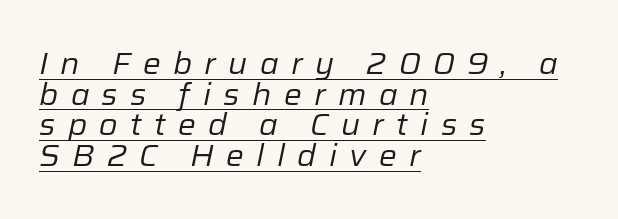
The cut favours lightness, reaching ordinary text weight at its darkest. Does the leading feel generous? Not at all — it's pinched. This sample has the flowing, uneven cadence of proportional lettering. This is oblique type, the kind used for emphasis or titles. Beneath each row of characters lies a ruled line. Look at the tracking — it's clearly loosened, letters drifting apart.
